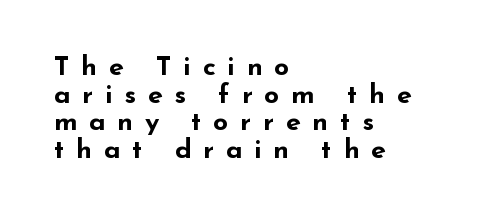
The image shows 27 px bold type, upright; set left-aligned, tight line spacing (1.02x), unusually wide letter spacing (+0.43 em), not underlined.
